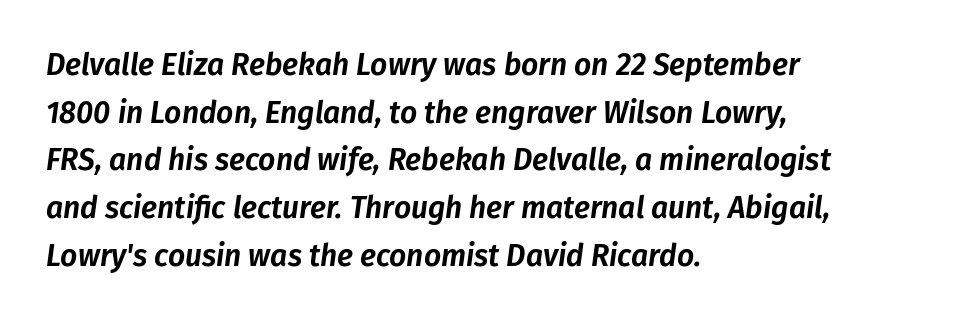
{"italic": "yes", "lean": "right", "slant_degrees": 8, "width": "normal", "stroke_contrast": "low", "x_height": "medium", "monospaced": "no", "underline": "no", "align": "left", "line_spacing": "normal", "line_spacing_ratio": 1.59, "letter_spacing": "normal", "letter_spacing_em": 0.0, "glyph_px": 30}
